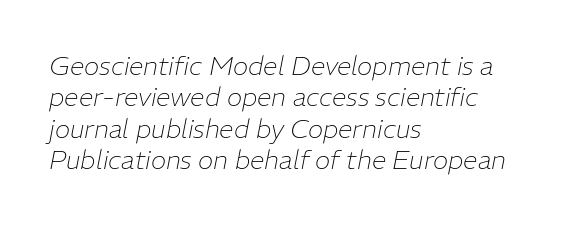
{"italic": "yes", "lean": "right", "slant_degrees": 11, "bold": "no", "underline": "no", "align": "left", "line_spacing_ratio": 1.21, "letter_spacing": "normal", "letter_spacing_em": 0.0, "glyph_px": 26}
